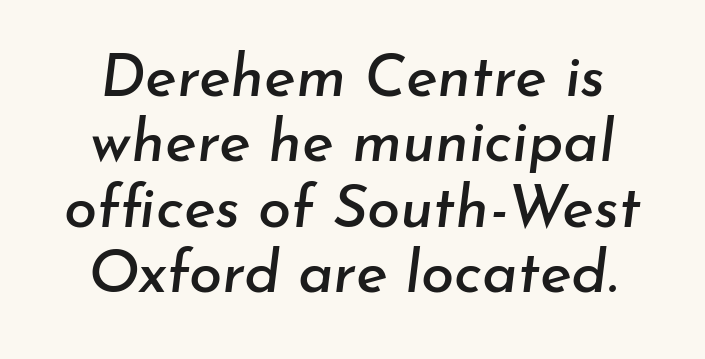
Q: Is the text italic (slanted)? A: Yes, it leans right by about 7 degrees.
Q: Is the text underlined? A: No.
Q: Is the spacing between letters normal or unusually wide? A: Normal.
Q: Is the spacing between lines tight, normal or loose? A: Tight.
Q: Width (condensed, normal, or wide)? A: Normal.
Q: Stroke contrast? A: Low.
Q: x-height? A: Small.
Q: Monospaced? A: No.
